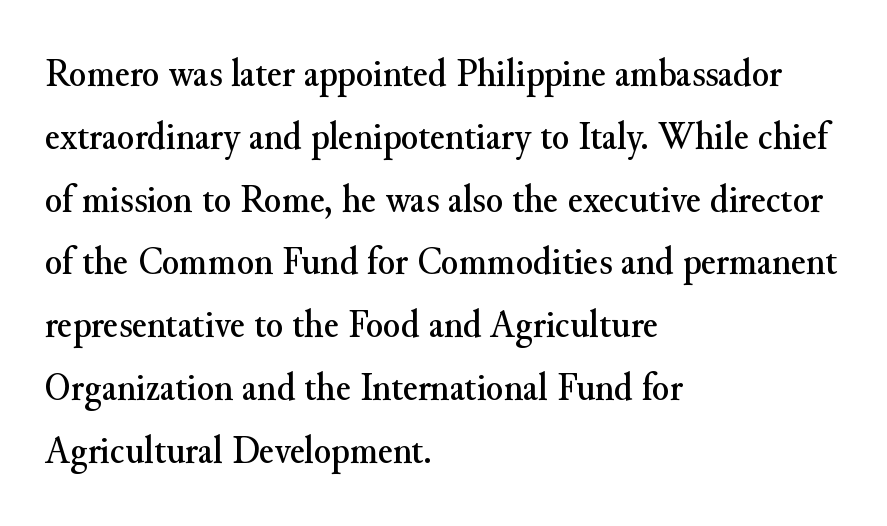
The image shows 40 px serif type, upright; set left-aligned, normal line spacing (1.57x), normal letter spacing, not underlined; medium stroke contrast and a small x-height.
